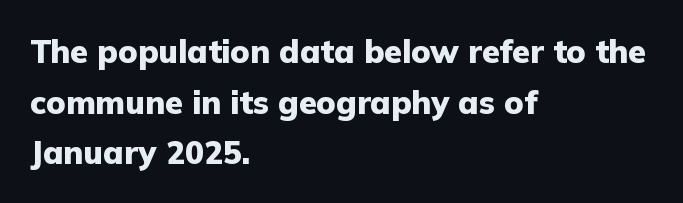
{"serif": "no", "italic": "no", "bold": "yes", "weight": "heavy", "width": "normal", "stroke_contrast": "low", "x_height": "medium", "monospaced": "no", "underline": "no", "align": "left", "line_spacing": "normal", "line_spacing_ratio": 1.58, "letter_spacing": "normal", "letter_spacing_em": 0.0, "glyph_px": 32}
